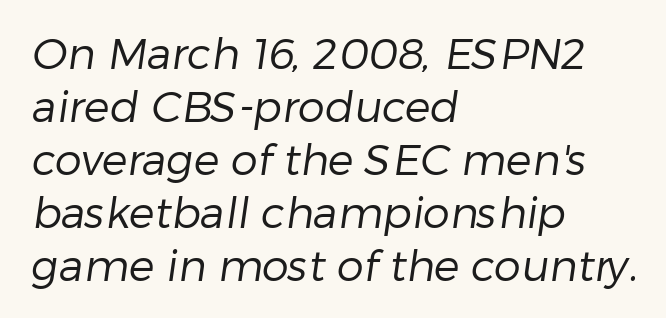
The image shows 43 px regular-weight sans-serif type; set left-aligned, line spacing 1.23x, normal letter spacing, not underlined; low stroke contrast and a medium x-height.
